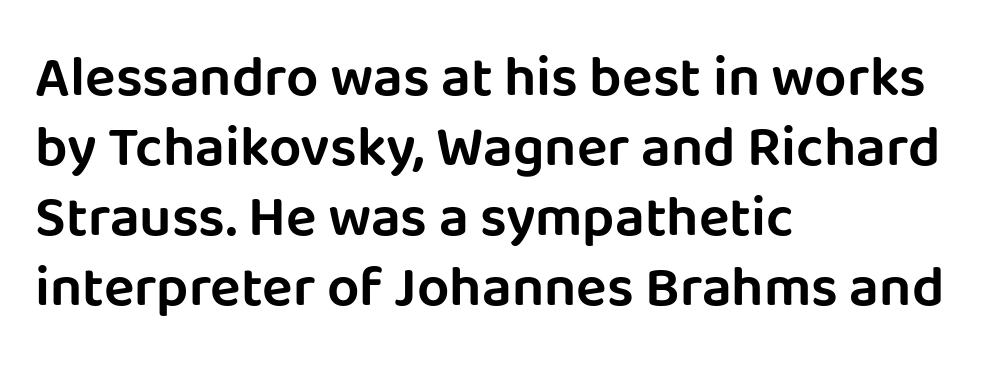
{"serif": "no", "italic": "no", "width": "normal", "stroke_contrast": "low", "x_height": "large", "monospaced": "no", "underline": "no", "align": "left", "line_spacing_ratio": 1.23, "letter_spacing": "normal", "letter_spacing_em": 0.0, "glyph_px": 57}
